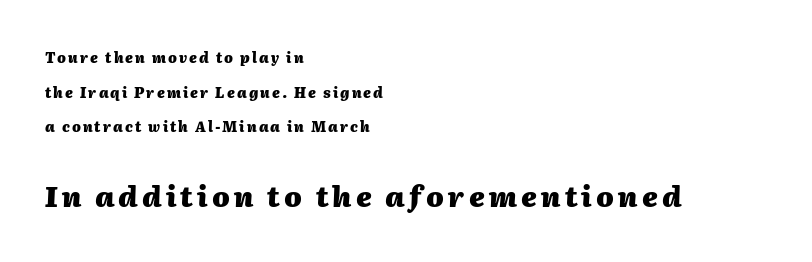
Q: Is the text bold? A: Yes.
Q: Is the text italic (slanted)? A: Yes, it leans right by about 2 degrees.
Q: Is the text underlined? A: No.
Q: How is the paragraph aligned? A: Left-aligned.
Q: Is the spacing between lines tight, normal or loose? A: Loose.
Q: Which block of text is set in a larger size, the first (top) or the second (bottom)? A: The second (bottom) one.
Q: Width (condensed, normal, or wide)? A: Normal.
Q: Stroke contrast? A: Medium.
Q: x-height? A: Medium.
Q: Monospaced? A: No.
